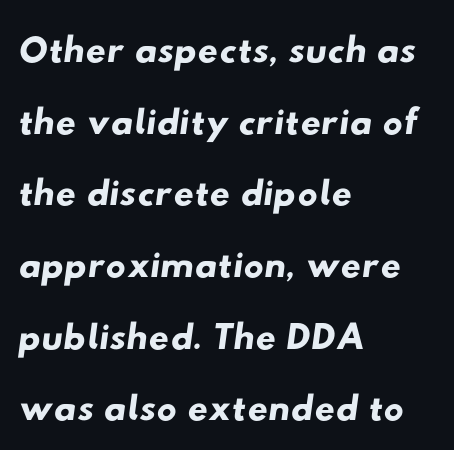
Beneath every word, the page is bare. The typeface chosen for these lines omits serifs. Here the glyphs are tracked normally, forming tight word shapes. Which margin do the lines hug? The left one — the right edge is uneven. Looks like regular typesetting: each glyph gets only the width it needs.
